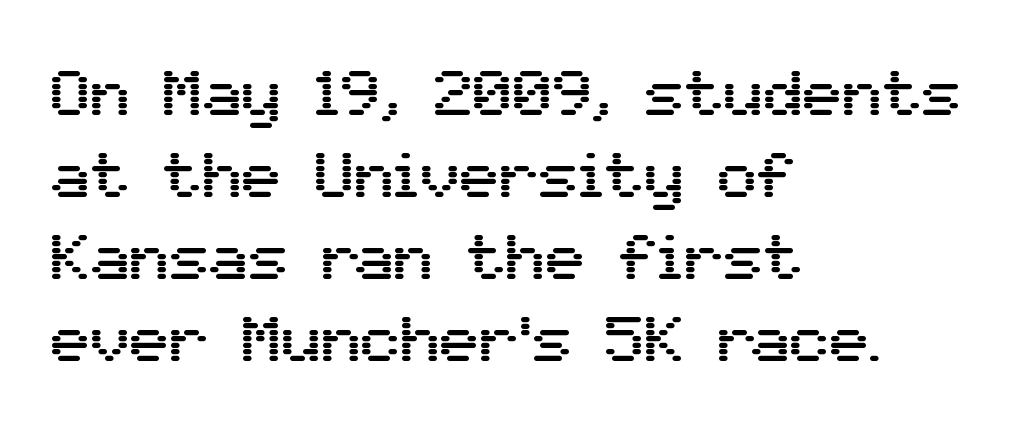
The font's upright variant was chosen for this text. Note the varied advance widths — an 'i' is clearly narrower than an 'm'. What kind of face is this? One without serifs — a sans. Standard letterfit; no display-style spreading of the glyphs.
